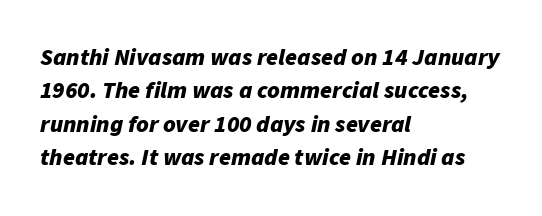
{"italic": "yes", "lean": "right", "slant_degrees": 11, "bold": "yes", "underline": "no", "align": "left", "line_spacing": "normal", "line_spacing_ratio": 1.39, "letter_spacing": "normal", "letter_spacing_em": 0.0, "glyph_px": 24}
